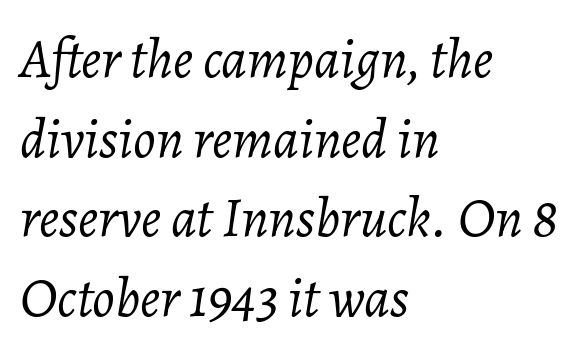
{"italic": "yes", "lean": "right", "slant_degrees": 7, "bold": "no", "weight": "light", "width": "normal", "stroke_contrast": "low", "x_height": "medium", "monospaced": "no", "underline": "no", "align": "left", "line_spacing": "normal", "line_spacing_ratio": 1.42, "letter_spacing": "normal", "letter_spacing_em": 0.0, "glyph_px": 56}
